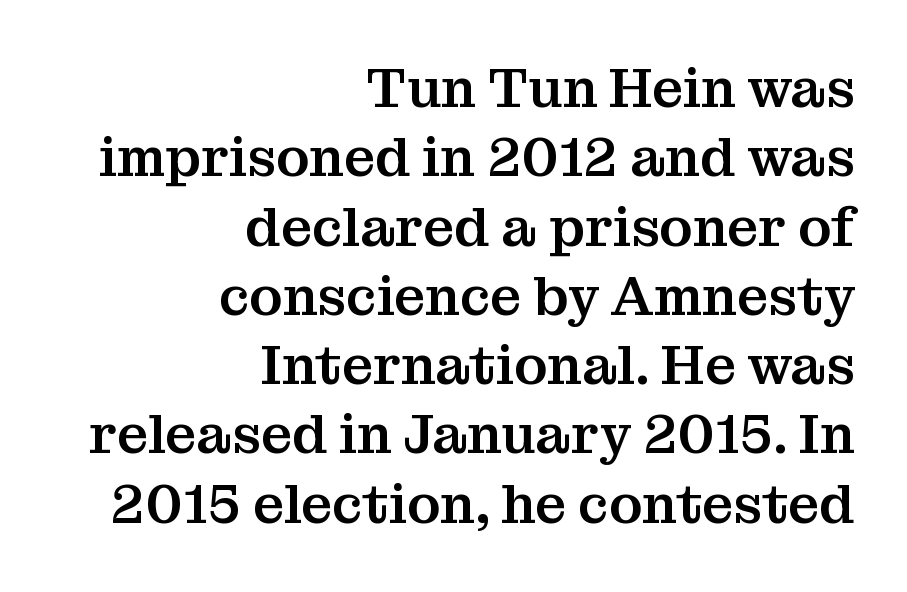
Q: Is the text italic (slanted)? A: No, it is upright.
Q: Is the typeface a serif or a sans-serif typeface? A: Serif.
Q: Is the text underlined? A: No.
Q: How is the paragraph aligned? A: Right-aligned.
Q: Is the spacing between letters normal or unusually wide? A: Normal.
Q: Is the spacing between lines tight, normal or loose? A: Normal.
Q: Width (condensed, normal, or wide)? A: Normal.
Q: Stroke contrast? A: Medium.
Q: x-height? A: Medium.
Q: Monospaced? A: No.
